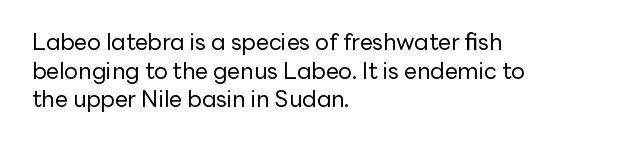
Q: Is the text bold? A: No.
Q: Is the text italic (slanted)? A: No, it is upright.
Q: Is the text underlined? A: No.
Q: How is the paragraph aligned? A: Left-aligned.
Q: Is the spacing between letters normal or unusually wide? A: Normal.
